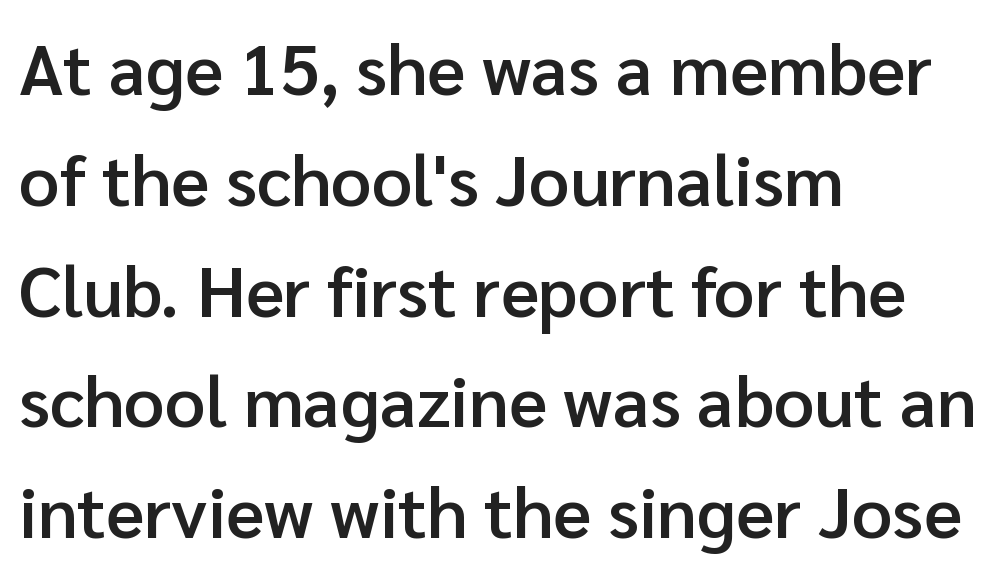
This sample uses an upright cut, with every glyph sitting square on the baseline. In terms of leading, this rendering sits right in the middle. Varying glyph widths throughout — classic text-font behaviour. Does the type have serifs? No, each stem ends abruptly. What stands out about the letter spacing? Nothing — it is the standard amount. These lines stack with their left ends in a neat column.
